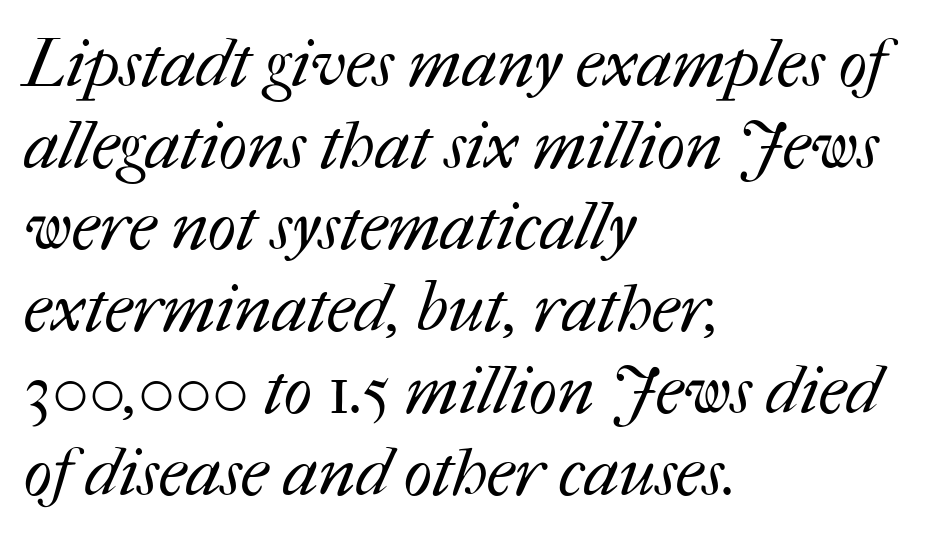
Is this a fixed-width face? No — the glyphs have proportional, varying widths. Letters have the restrained weight of plain body copy at most. Is the letter spacing exaggerated? No — it looks like the ordinary default. The text block is weighted toward the left margin, trailing off unevenly rightward. Rule under the text: the space is simply empty.
